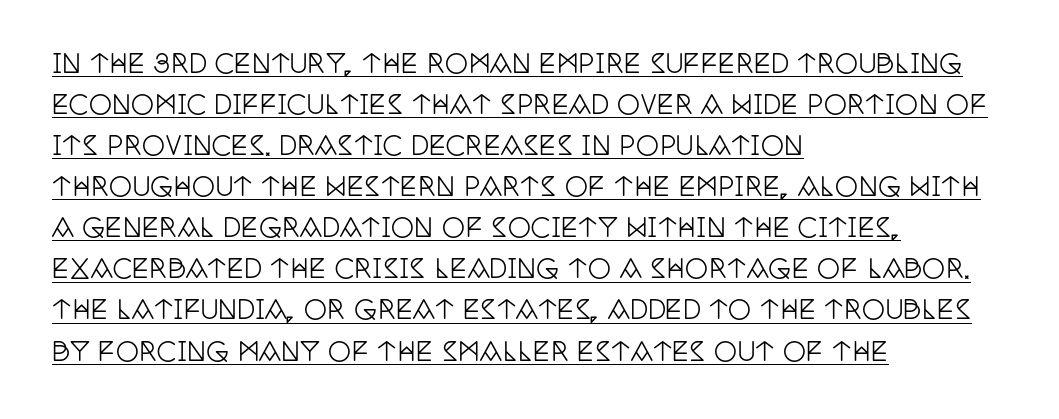
{"italic": "no", "underline": "yes", "align": "left", "line_spacing": "normal", "line_spacing_ratio": 1.58, "letter_spacing": "normal", "letter_spacing_em": 0.0, "glyph_px": 26}
